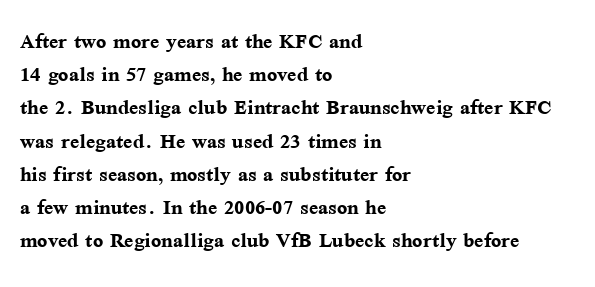
The image shows 27 px bold type, upright; set left-aligned, line spacing 1.23x, normal letter spacing, not underlined.
